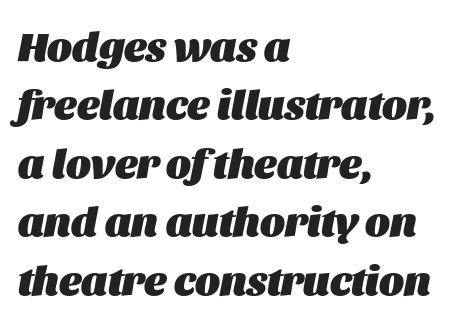
This sample uses plain, unmodified letter spacing. A typesetter would call this proportional, since set widths differ per character. Vertical spacing — default. The text carries the slant typical of an italic or oblique font. Typesetter's note: full bold, strokes at maximum text heaviness. Lines of text with bare space underneath.
